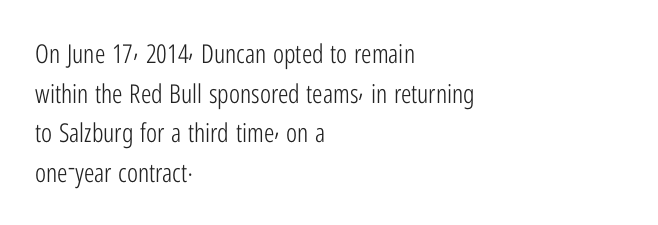
{"italic": "no", "bold": "no", "underline": "no", "align": "left", "line_spacing": "normal", "line_spacing_ratio": 1.52, "letter_spacing": "normal", "letter_spacing_em": 0.0, "glyph_px": 26}
